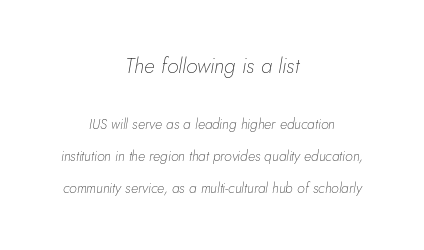
{"italic": "yes", "lean": "right", "slant_degrees": 5, "bold": "no", "underline": "no", "align": "center", "line_spacing": "loose", "line_spacing_ratio": 2.27, "letter_spacing": "normal", "letter_spacing_em": 0.0, "larger_block": "first", "size_ratio": 1.5, "glyph_px": 21}
